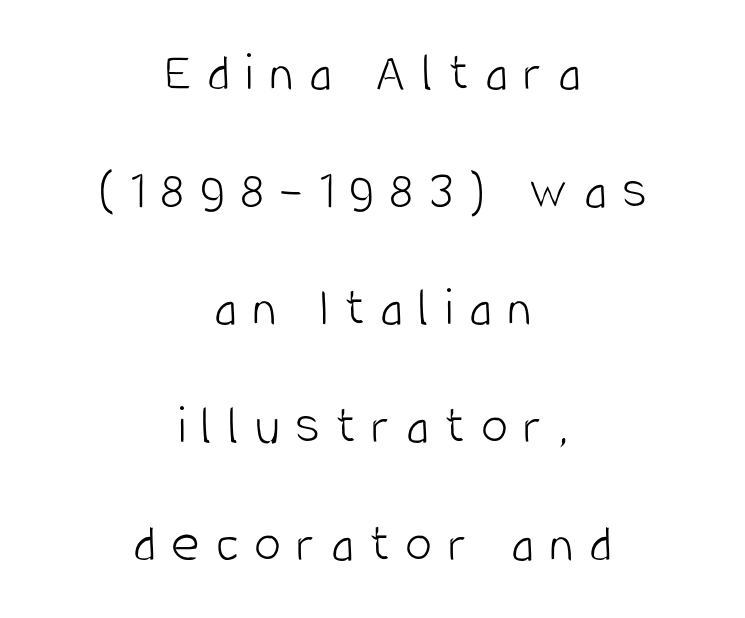
The image shows 55 px light, condensed sans-serif type, upright; set centered, loose line spacing (2.14x), unusually wide letter spacing (+0.28 em), not underlined; low stroke contrast and a large x-height.
